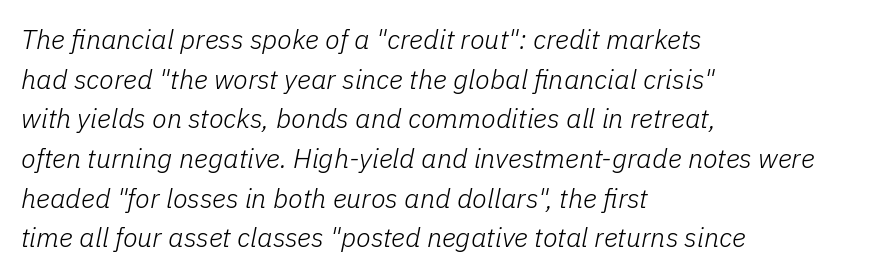
The leading is moderate, giving the passage an even texture. The typeface has the unassuming heft of standard copy or less. The letters sit at their default tracking, neither squeezed nor spread. Descender tails drop into unmarked territory.
